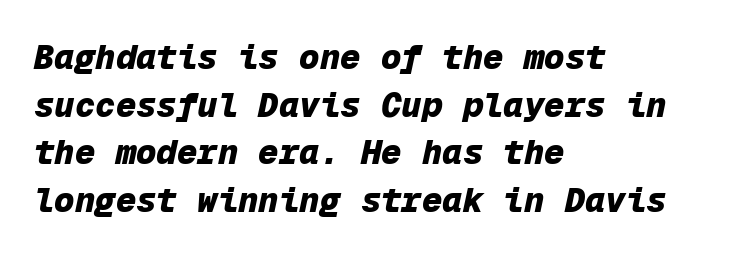
The image shows 34 px heavy type, italic (leaning right), monospaced; set left-aligned, normal line spacing (1.4x), normal letter spacing, not underlined; low stroke contrast and a medium x-height.
